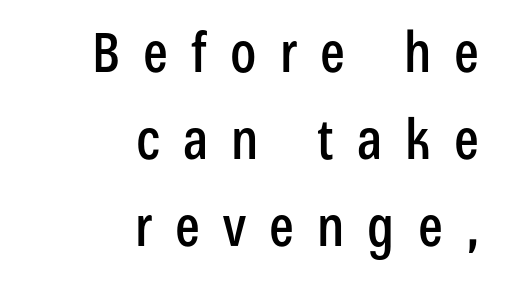
The image shows 55 px condensed sans-serif type, upright; set right-aligned, normal line spacing (1.58x), unusually wide letter spacing (+0.42 em), not underlined; low stroke contrast and a medium x-height.
